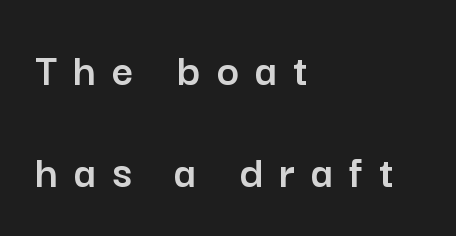
{"serif": "no", "italic": "no", "width": "normal", "stroke_contrast": "low", "x_height": "medium", "monospaced": "no", "underline": "no", "align": "left", "line_spacing": "loose", "line_spacing_ratio": 2.16, "letter_spacing": "wide", "letter_spacing_em": 0.35, "glyph_px": 47}
